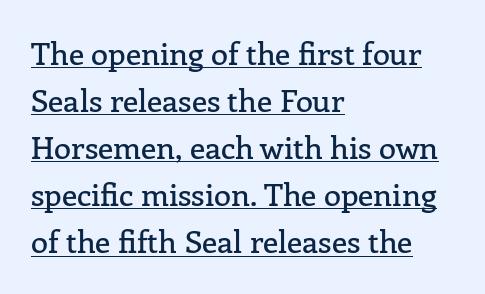
Honestly, the letter spacing is just normal — you wouldn't notice it. The specimen reads as upright at a glance. This rendering employs a face with finishing strokes, i.e., a serif. Every row of glyphs begins at an identical x-position on the left.
